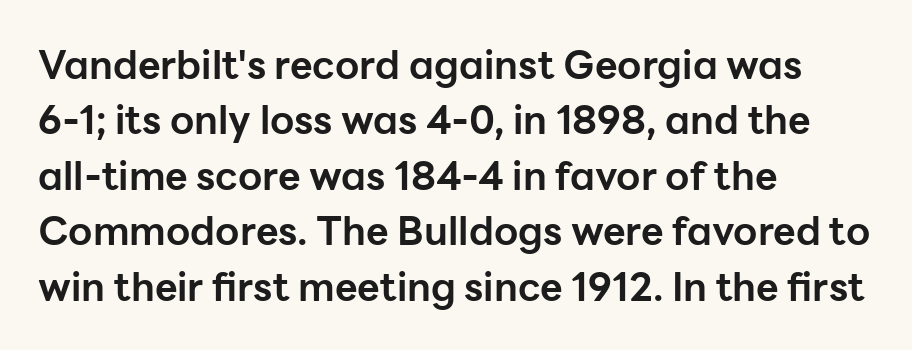
Is the type bold? Yes — the strokes are clearly thick and heavy. The rendering uses a moderate line-height, typical for paragraphs. The axis of the letterforms is exactly vertical. The area under the type is left untouched. A classic flush-left, rag-right setting is used for this passage.
